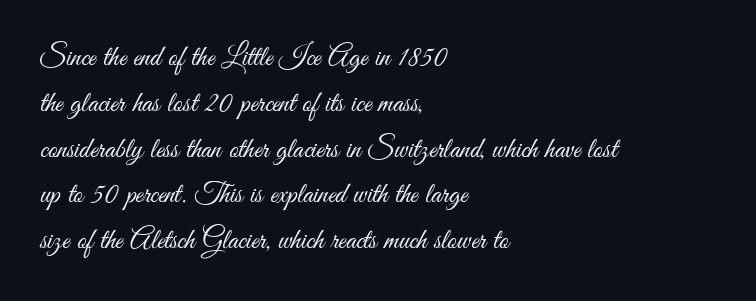
{"serif": "no", "bold": "no", "weight": "light", "width": "condensed", "stroke_contrast": "medium", "x_height": "small", "monospaced": "no", "underline": "no", "align": "left", "line_spacing": "normal", "line_spacing_ratio": 1.58, "letter_spacing": "normal", "letter_spacing_em": 0.0, "glyph_px": 29}
